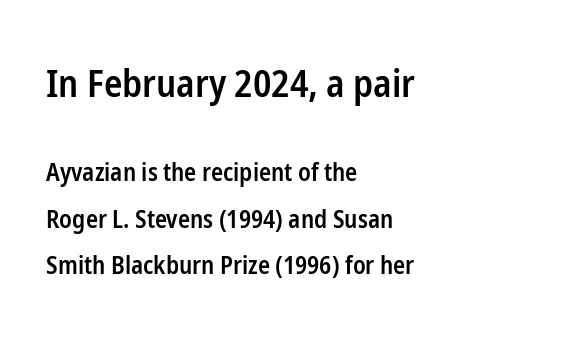
The image shows 38 px semibold, condensed sans-serif type, upright; set left-aligned, line spacing 1.86x, normal letter spacing, not underlined; the first (top) block is 1.52x larger; low stroke contrast and a medium x-height.
